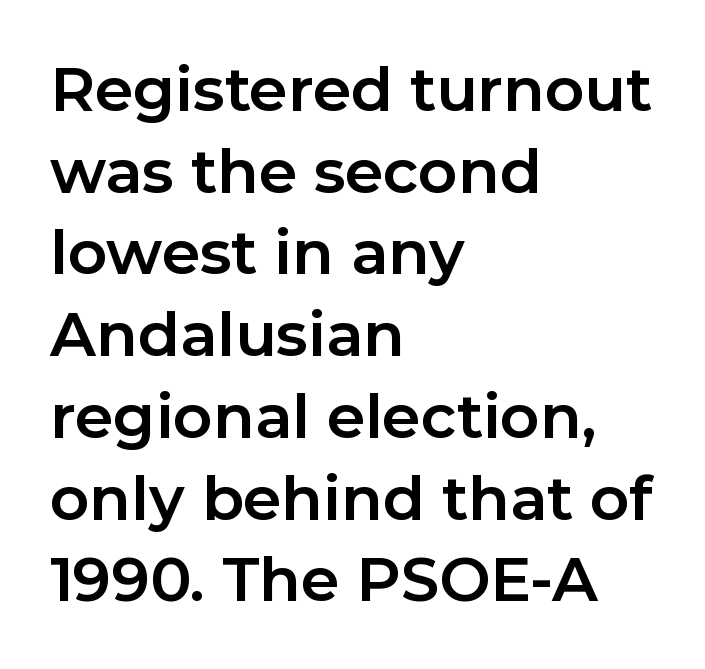
Q: Is the text bold? A: Yes.
Q: Is the text italic (slanted)? A: No, it is upright.
Q: Is the typeface a serif or a sans-serif typeface? A: Sans-serif.
Q: Is the text underlined? A: No.
Q: How is the paragraph aligned? A: Left-aligned.
Q: Is the spacing between letters normal or unusually wide? A: Normal.
Q: Is the spacing between lines tight, normal or loose? A: Normal.
Q: Width (condensed, normal, or wide)? A: Normal.
Q: Stroke contrast? A: Low.
Q: x-height? A: Medium.
Q: Monospaced? A: No.
